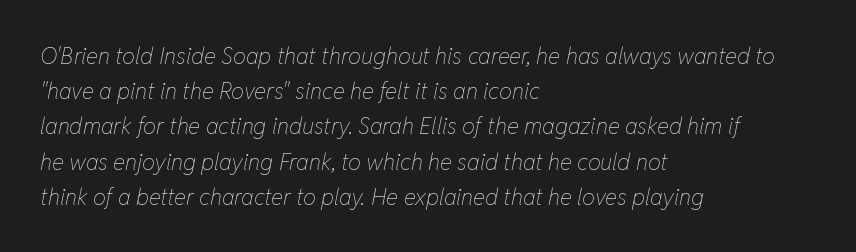
{"italic": "yes", "lean": "right", "slant_degrees": 11, "bold": "no", "underline": "no", "align": "left", "line_spacing": "normal", "line_spacing_ratio": 1.53, "letter_spacing": "normal", "letter_spacing_em": 0.0, "glyph_px": 23}
